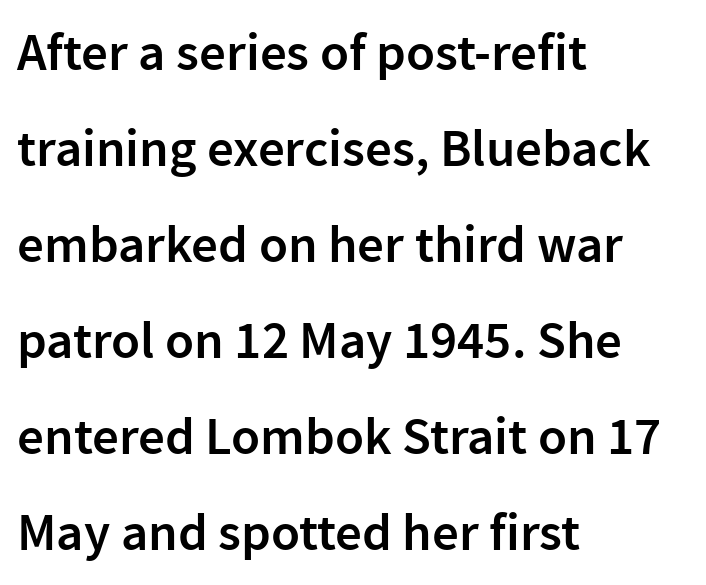
{"serif": "no", "italic": "no", "bold": "semi", "weight": "semibold", "width": "normal", "stroke_contrast": "low", "x_height": "medium", "monospaced": "no", "underline": "no", "align": "left", "line_spacing_ratio": 1.81, "letter_spacing": "normal", "letter_spacing_em": 0.0, "glyph_px": 53}
